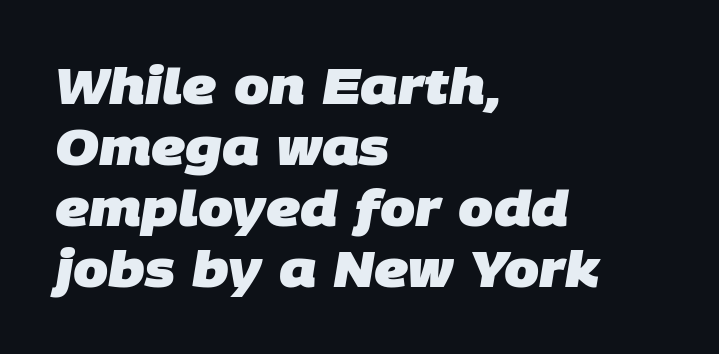
{"serif": "no", "bold": "yes", "weight": "heavy", "width": "normal", "stroke_contrast": "low", "x_height": "large", "monospaced": "no", "underline": "no", "align": "left", "line_spacing_ratio": 1.22, "letter_spacing": "normal", "letter_spacing_em": 0.0, "glyph_px": 50}
